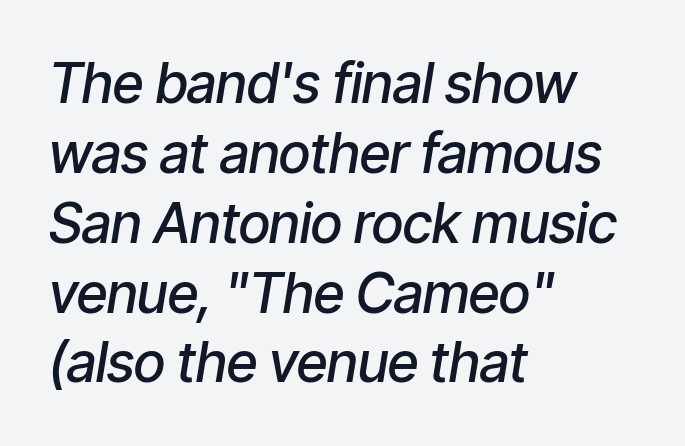
The string is rendered with underlining switched off. Notice the strokes are somewhat thickened but not fully heavy: this is a semibold. Letter spacing: default. Reading down the column, the eye jumps a familiar distance to each next line. It's the slanting kind of type.
